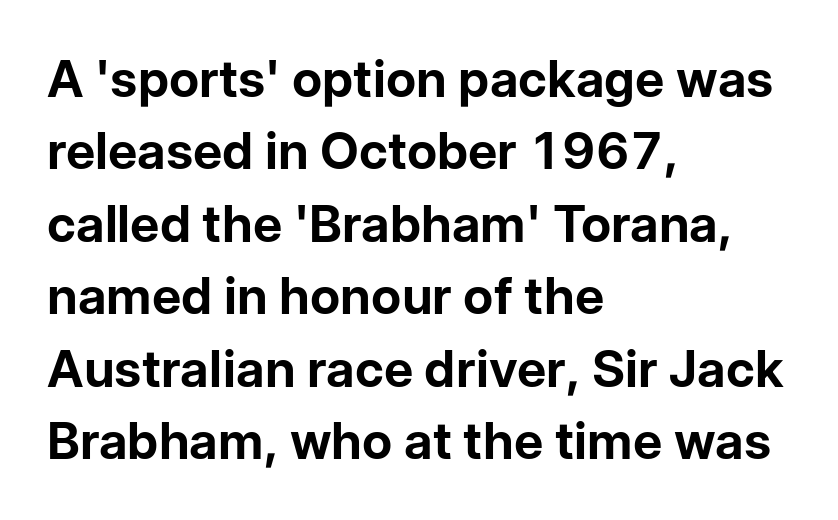
Q: Is the text bold? A: Yes.
Q: Is the text italic (slanted)? A: No, it is upright.
Q: Is the typeface a serif or a sans-serif typeface? A: Sans-serif.
Q: Is the text underlined? A: No.
Q: How is the paragraph aligned? A: Left-aligned.
Q: Is the spacing between letters normal or unusually wide? A: Normal.
Q: Is the spacing between lines tight, normal or loose? A: Normal.
Q: Width (condensed, normal, or wide)? A: Normal.
Q: Stroke contrast? A: Low.
Q: x-height? A: Medium.
Q: Monospaced? A: No.
